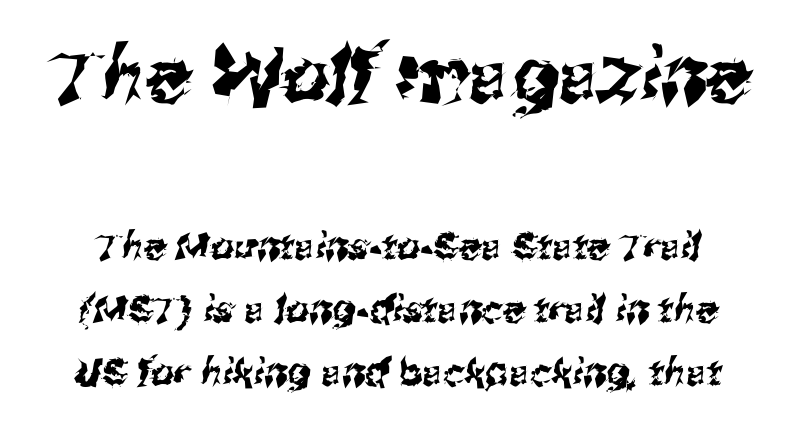
Q: Is the typeface a serif or a sans-serif typeface? A: Sans-serif.
Q: Is the text underlined? A: No.
Q: Is the spacing between letters normal or unusually wide? A: Normal.
Q: Which block of text is set in a larger size, the first (top) or the second (bottom)? A: The first (top) one.
Q: Width (condensed, normal, or wide)? A: Normal.
Q: Stroke contrast? A: Medium.
Q: x-height? A: Medium.
Q: Monospaced? A: No.
